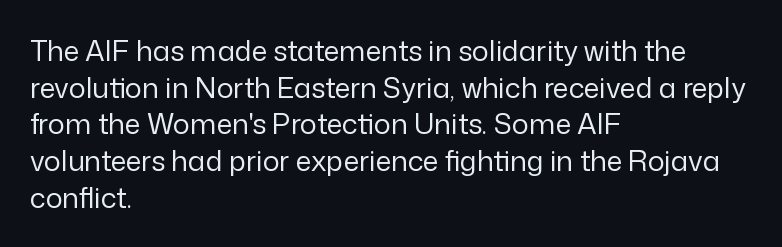
{"serif": "no", "italic": "no", "bold": "no", "weight": "regular", "width": "normal", "stroke_contrast": "low", "x_height": "medium", "monospaced": "no", "underline": "no", "align": "left", "line_spacing": "normal", "line_spacing_ratio": 1.31, "letter_spacing": "normal", "letter_spacing_em": 0.0, "glyph_px": 28}
